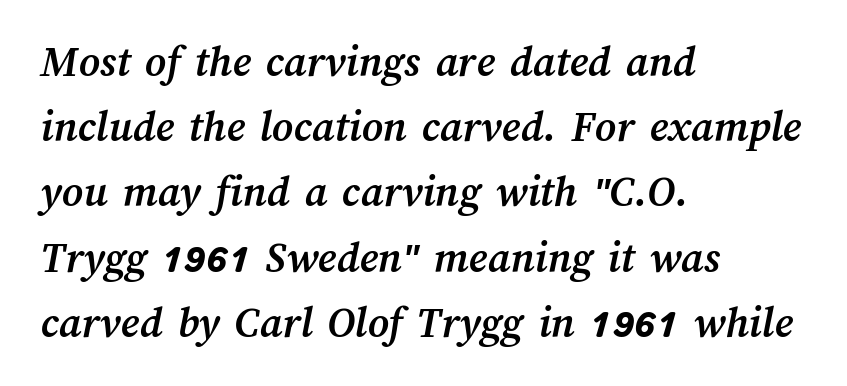
{"bold": "yes", "weight": "semibold", "width": "normal", "stroke_contrast": "medium", "x_height": "medium", "monospaced": "no", "underline": "no", "align": "left", "line_spacing": "normal", "line_spacing_ratio": 1.45, "letter_spacing": "normal", "letter_spacing_em": 0.0, "glyph_px": 45}
